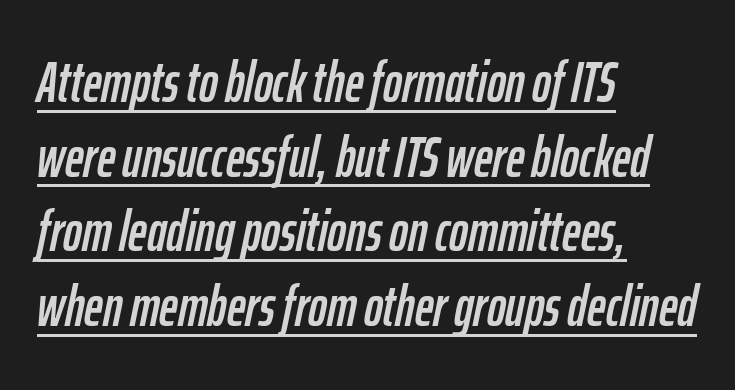
The image shows 57 px condensed type, italic (leaning right); set left-aligned, normal line spacing (1.31x), normal letter spacing, underlined; low stroke contrast and a medium x-height.
